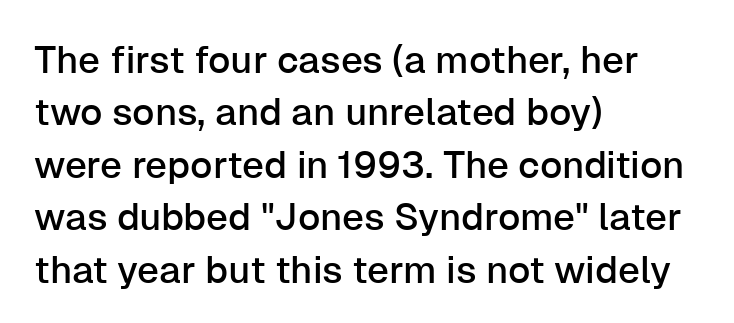
Q: Is the text italic (slanted)? A: No, it is upright.
Q: Is the typeface a serif or a sans-serif typeface? A: Sans-serif.
Q: Is the text underlined? A: No.
Q: How is the paragraph aligned? A: Left-aligned.
Q: Is the spacing between letters normal or unusually wide? A: Normal.
Q: Is the spacing between lines tight, normal or loose? A: Normal.
Q: Width (condensed, normal, or wide)? A: Normal.
Q: Stroke contrast? A: Low.
Q: x-height? A: Medium.
Q: Monospaced? A: No.
